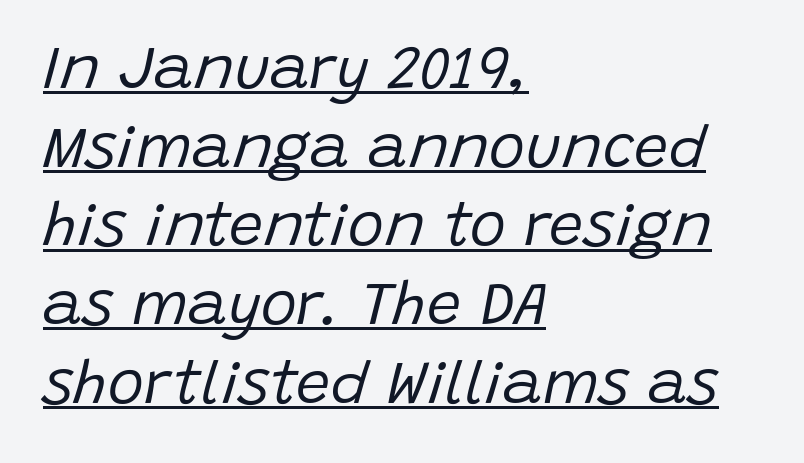
Q: Is the text bold? A: No.
Q: Is the text italic (slanted)? A: Yes, it leans right by about 15 degrees.
Q: Is the text underlined? A: Yes.
Q: How is the paragraph aligned? A: Left-aligned.
Q: Is the spacing between letters normal or unusually wide? A: Normal.
Q: Is the spacing between lines tight, normal or loose? A: Normal.
Q: Width (condensed, normal, or wide)? A: Normal.
Q: Stroke contrast? A: Low.
Q: x-height? A: Large.
Q: Monospaced? A: No.
